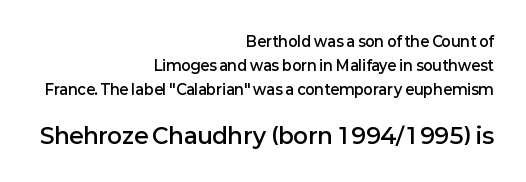
The lettering stays uniformly vertical, giving the passage a roman look. The following chunk of copy outweighs the initial chunk in type size. Short note: letters normally spaced. Descender tails drop into unmarked territory.
